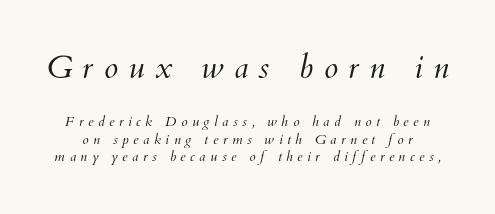
The passage shown is not underscored anywhere. No extra ink here — the face is not bold. Interline gaps are of average width in this sample. This sample uses an oblique cut, with every glyph tilted off the vertical.
